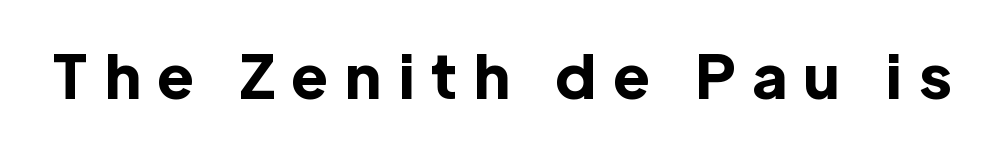
Q: Is the text bold? A: Yes.
Q: Is the text italic (slanted)? A: No, it is upright.
Q: Is the typeface a serif or a sans-serif typeface? A: Sans-serif.
Q: Is the text underlined? A: No.
Q: Is the spacing between letters normal or unusually wide? A: Unusually wide.
Q: Width (condensed, normal, or wide)? A: Normal.
Q: x-height? A: Medium.
Q: Monospaced? A: No.
